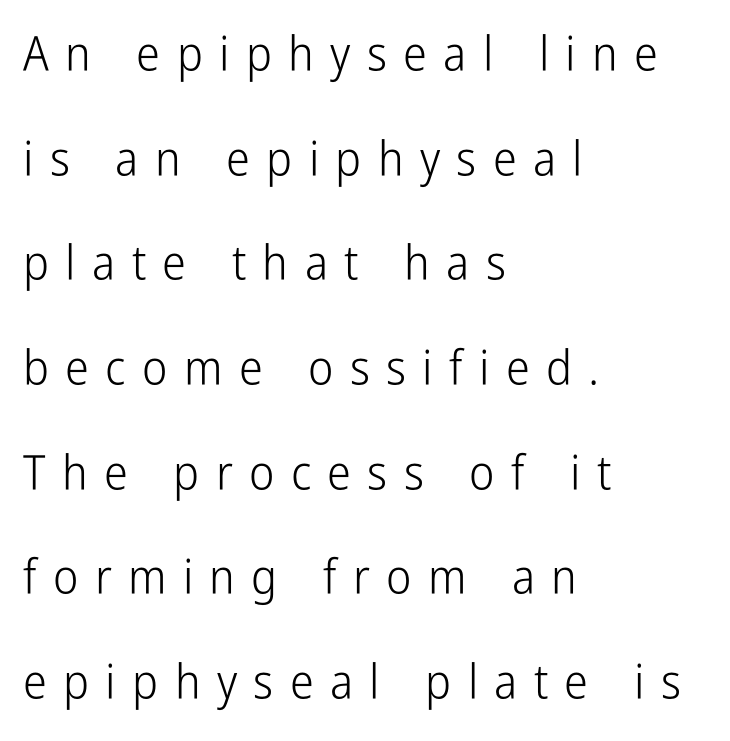
Q: Is the text bold? A: No.
Q: Is the text italic (slanted)? A: No, it is upright.
Q: Is the typeface a serif or a sans-serif typeface? A: Sans-serif.
Q: Is the text underlined? A: No.
Q: How is the paragraph aligned? A: Left-aligned.
Q: Is the spacing between letters normal or unusually wide? A: Unusually wide.
Q: Is the spacing between lines tight, normal or loose? A: Loose.
Q: Width (condensed, normal, or wide)? A: Condensed.
Q: Stroke contrast? A: Low.
Q: x-height? A: Medium.
Q: Monospaced? A: No.
